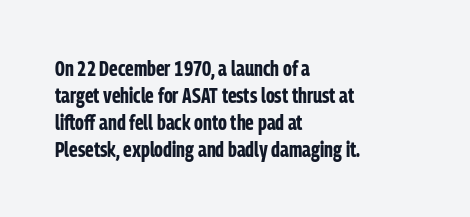
Which margin do the lines hug? The left one — the right edge is uneven. The foot of each line stays bare and open. Strokes here are thick enough to call this a true bold. Does the lettering tilt? It doesn't — this is upright. You could call the tracking neutral — neither tight nor loose. Interline gaps are of average width in this sample.
